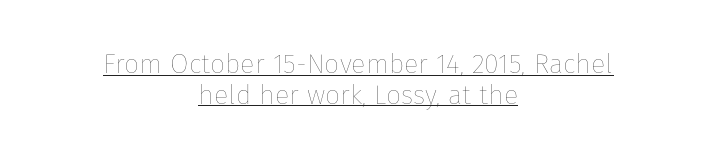
Q: Is the text bold? A: No.
Q: Is the text italic (slanted)? A: No, it is upright.
Q: Is the text underlined? A: Yes.
Q: How is the paragraph aligned? A: Centered.
Q: Is the spacing between letters normal or unusually wide? A: Normal.
Q: Is the spacing between lines tight, normal or loose? A: Tight.
